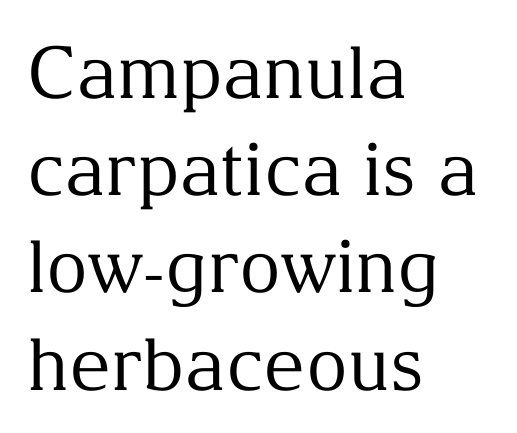
Underlining? Definitely not there. Regarding serifs, this sample has them. Each stroke keeps to a modest, everyday thickness or less. Does the lettering tilt? It doesn't — this is upright. The text block is weighted toward the left margin, trailing off unevenly rightward.
